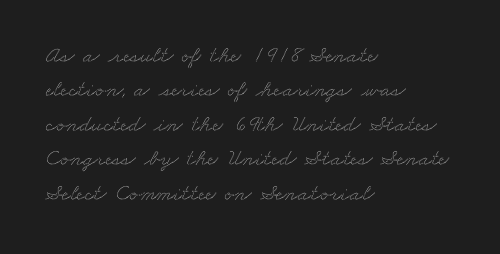
The image shows 23 px text type; set left-aligned, normal line spacing (1.5x), normal letter spacing, not underlined.
